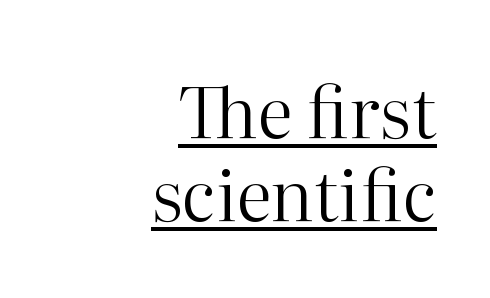
Q: Is the text bold? A: No.
Q: Is the text italic (slanted)? A: No, it is upright.
Q: Is the typeface a serif or a sans-serif typeface? A: Serif.
Q: Is the text underlined? A: Yes.
Q: How is the paragraph aligned? A: Right-aligned.
Q: Is the spacing between letters normal or unusually wide? A: Normal.
Q: Width (condensed, normal, or wide)? A: Normal.
Q: Stroke contrast? A: High.
Q: x-height? A: Medium.
Q: Monospaced? A: No.
